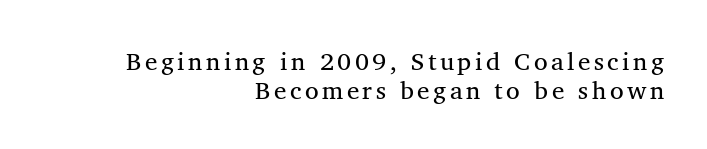
{"bold": "no", "underline": "no", "align": "right", "line_spacing_ratio": 1.16, "glyph_px": 25}
